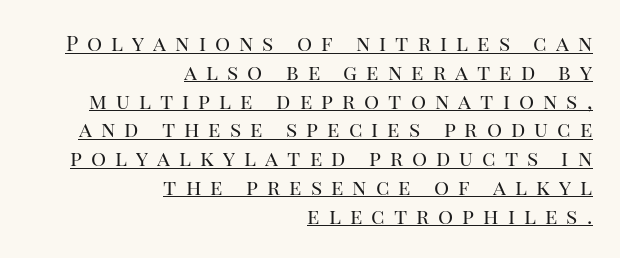
The image shows 21 px text type, upright; set right-aligned, normal line spacing (1.37x), unusually wide letter spacing (+0.43 em), underlined.
